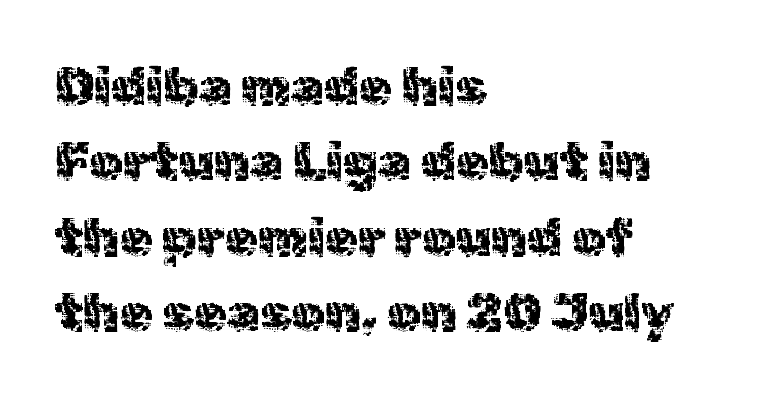
{"serif": "no", "italic": "no", "width": "normal", "x_height": "medium", "monospaced": "no", "underline": "no", "align": "left", "line_spacing": "normal", "line_spacing_ratio": 1.42, "letter_spacing": "normal", "letter_spacing_em": 0.0, "glyph_px": 53}
